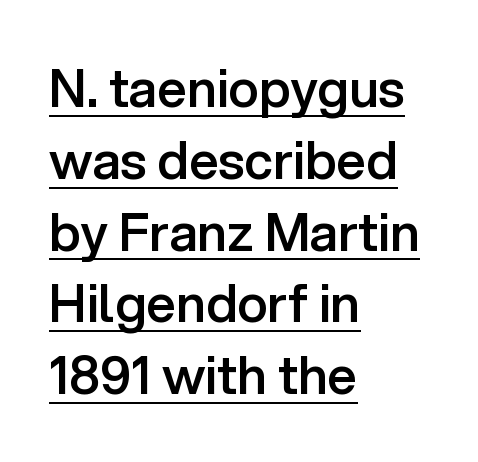
{"serif": "no", "italic": "no", "bold": "semi", "weight": "semibold", "width": "normal", "stroke_contrast": "low", "x_height": "medium", "monospaced": "no", "underline": "yes", "align": "left", "line_spacing": "normal", "line_spacing_ratio": 1.38, "letter_spacing": "normal", "letter_spacing_em": 0.0, "glyph_px": 52}
